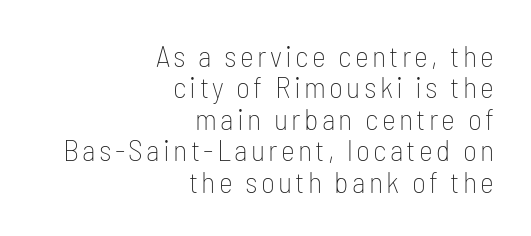
The font family rendered here belongs to the sans-serif group. Where is the straight margin? On the right. Cramped leading. Descender tails drop into unmarked territory.
